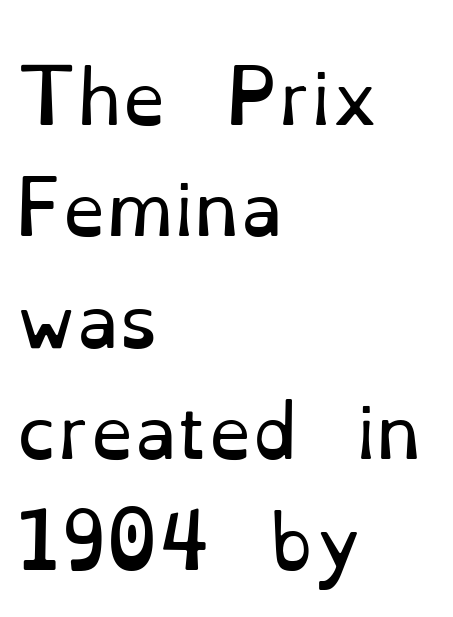
Q: Is the text bold? A: No.
Q: Is the text italic (slanted)? A: No, it is upright.
Q: Is the typeface a serif or a sans-serif typeface? A: Serif.
Q: Is the text underlined? A: No.
Q: How is the paragraph aligned? A: Left-aligned.
Q: Is the spacing between letters normal or unusually wide? A: Normal.
Q: Is the spacing between lines tight, normal or loose? A: Normal.
Q: Width (condensed, normal, or wide)? A: Normal.
Q: Stroke contrast? A: Low.
Q: x-height? A: Small.
Q: Monospaced? A: No.
